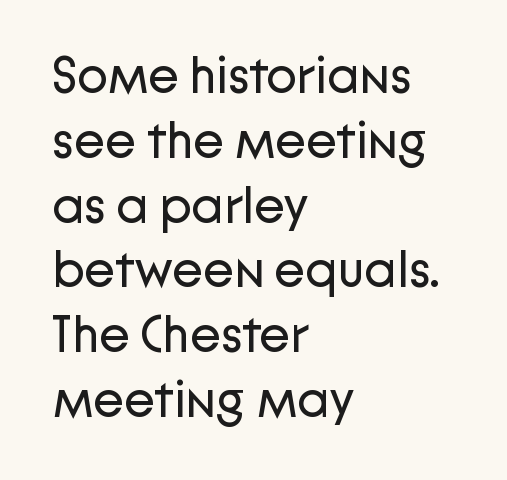
The rag falls on the right side of this text block. Heaviness? Minimal to ordinary, like unemphasized prose. This sample has the flowing, uneven cadence of proportional lettering. The string is rendered with underlining switched off. The designer left line spacing at the default. Italic: no, the glyphs are upright roman.
